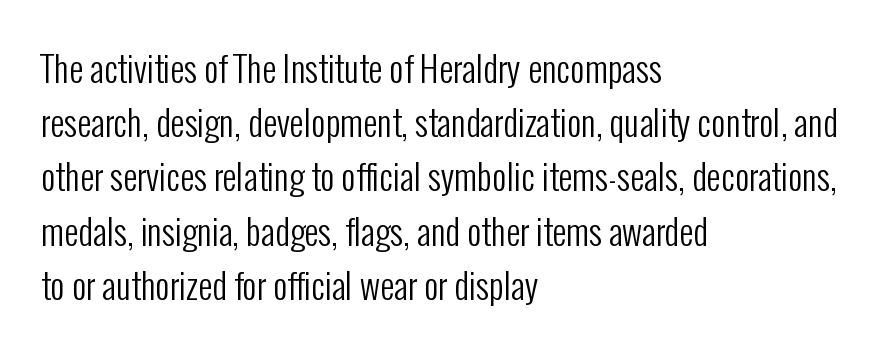
{"serif": "no", "italic": "no", "bold": "no", "weight": "regular", "width": "condensed", "stroke_contrast": "low", "x_height": "medium", "monospaced": "no", "underline": "no", "align": "left", "line_spacing": "normal", "line_spacing_ratio": 1.55, "letter_spacing": "normal", "letter_spacing_em": 0.0, "glyph_px": 35}
